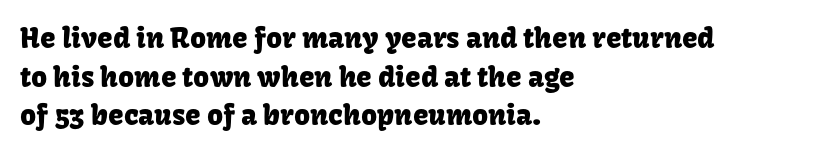
The image shows 28 px sans-serif type, upright; set left-aligned, normal line spacing (1.38x), normal letter spacing, not underlined; low stroke contrast and a medium x-height.
